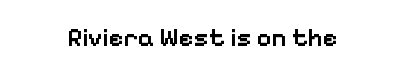
{"italic": "no", "bold": "semi", "underline": "no", "letter_spacing": "normal", "letter_spacing_em": 0.0, "glyph_px": 25}
